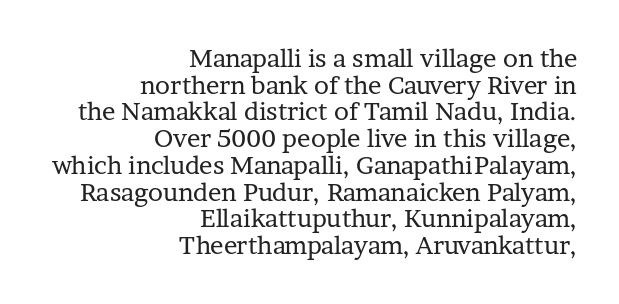
Q: Is the text bold? A: No.
Q: Is the text italic (slanted)? A: No, it is upright.
Q: Is the text underlined? A: No.
Q: How is the paragraph aligned? A: Right-aligned.
Q: Is the spacing between letters normal or unusually wide? A: Normal.
Q: Is the spacing between lines tight, normal or loose? A: Tight.
